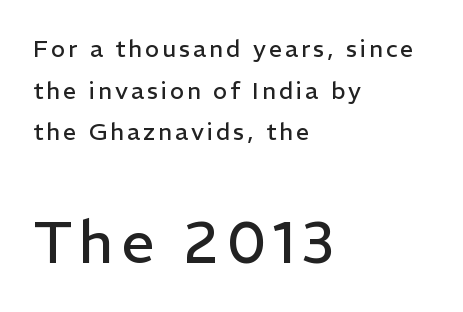
Q: Is the text bold? A: No.
Q: Is the text italic (slanted)? A: No, it is upright.
Q: Is the typeface a serif or a sans-serif typeface? A: Sans-serif.
Q: Is the text underlined? A: No.
Q: How is the paragraph aligned? A: Left-aligned.
Q: Which block of text is set in a larger size, the first (top) or the second (bottom)? A: The second (bottom) one.
Q: Width (condensed, normal, or wide)? A: Normal.
Q: Stroke contrast? A: Low.
Q: x-height? A: Medium.
Q: Monospaced? A: No.
